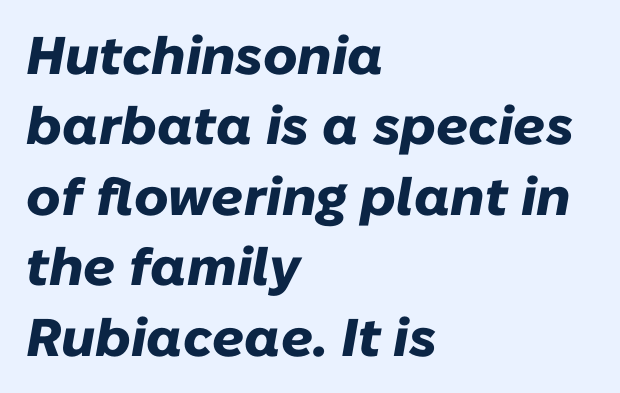
Underlining? Definitely not there. Does the lettering tilt? It does — this is italic. A typesetter would call this zero additional tracking. Typesetter's note: full bold, strokes at maximum text heaviness. Each letter keeps its own natural width here, so spacing adapts to shape. The passage is arranged the way most books set body copy — flush left.
